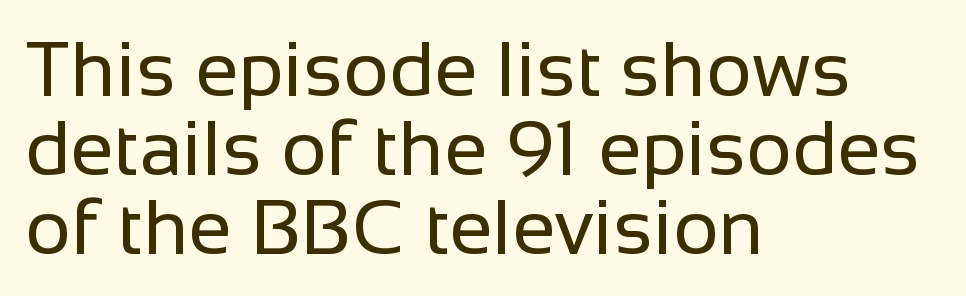
Q: Is the text bold? A: No.
Q: Is the text italic (slanted)? A: No, it is upright.
Q: Is the typeface a serif or a sans-serif typeface? A: Sans-serif.
Q: Is the text underlined? A: No.
Q: How is the paragraph aligned? A: Left-aligned.
Q: Is the spacing between letters normal or unusually wide? A: Normal.
Q: Is the spacing between lines tight, normal or loose? A: Tight.
Q: Width (condensed, normal, or wide)? A: Normal.
Q: Stroke contrast? A: Low.
Q: x-height? A: Medium.
Q: Monospaced? A: No.
